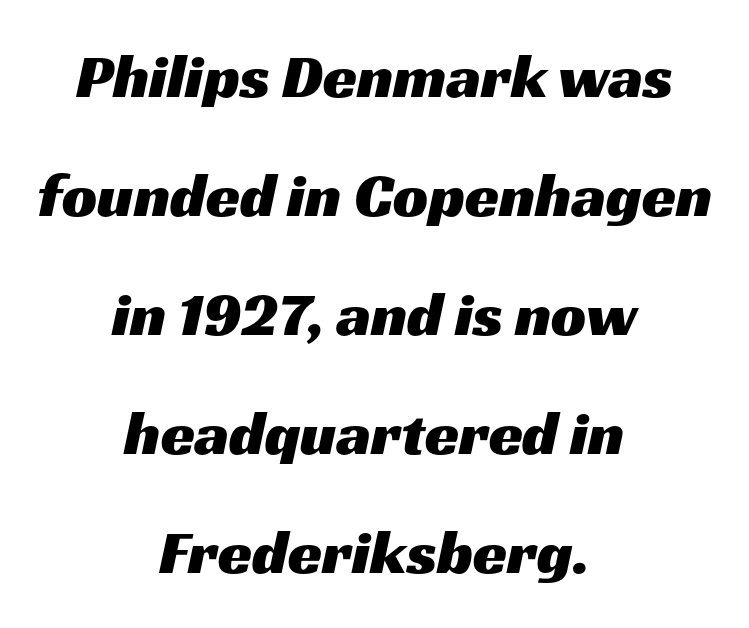
The image shows 62 px wide sans-serif type; set centered, loose line spacing (1.92x), normal letter spacing, not underlined; medium stroke contrast and a medium x-height.
